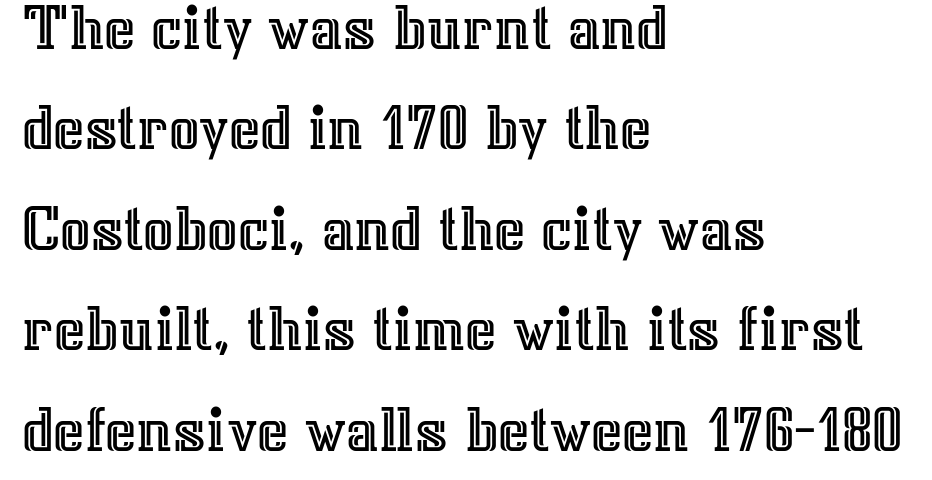
{"italic": "no", "width": "normal", "x_height": "medium", "monospaced": "no", "underline": "no", "align": "left", "line_spacing": "normal", "line_spacing_ratio": 1.5, "letter_spacing": "normal", "letter_spacing_em": 0.0, "glyph_px": 67}
